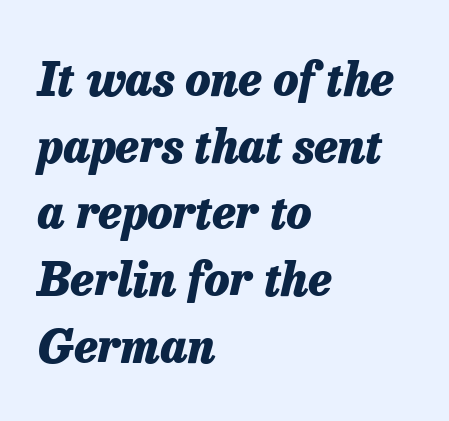
The image shows 46 px heavy type, italic (leaning right); set left-aligned, normal line spacing (1.45x), normal letter spacing, not underlined; low stroke contrast and a medium x-height.
